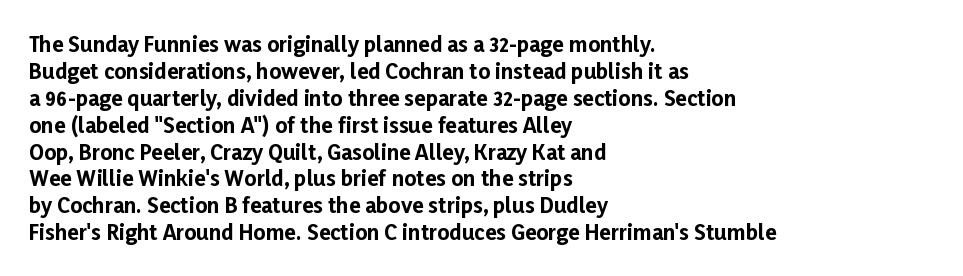
The image shows 21 px bold type, upright; set left-aligned, normal line spacing (1.28x), normal letter spacing, not underlined.
